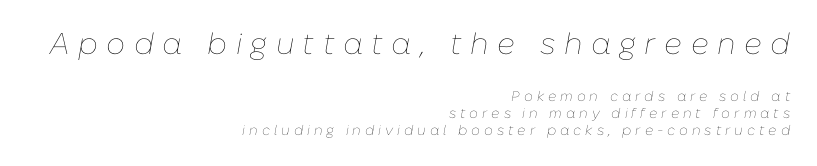
The more generous point size was reserved for the upper chunk. The glyphs are unaccompanied by any horizontal stroke below them. A typesetter would call this proportional, since set widths differ per character. Does extra space separate the letters? Yes, quite a lot of it. Leftover space on each line is placed entirely before the opening word. Counters stay open thanks to moderate or lighter strokes.
